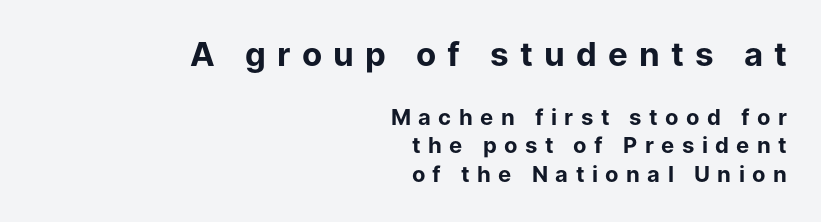
{"serif": "no", "italic": "no", "bold": "yes", "weight": "bold", "width": "normal", "stroke_contrast": "low", "x_height": "medium", "monospaced": "no", "underline": "no", "align": "right", "line_spacing": "normal", "line_spacing_ratio": 1.29, "letter_spacing": "wide", "letter_spacing_em": 0.34, "larger_block": "first", "size_ratio": 1.5, "glyph_px": 33}
